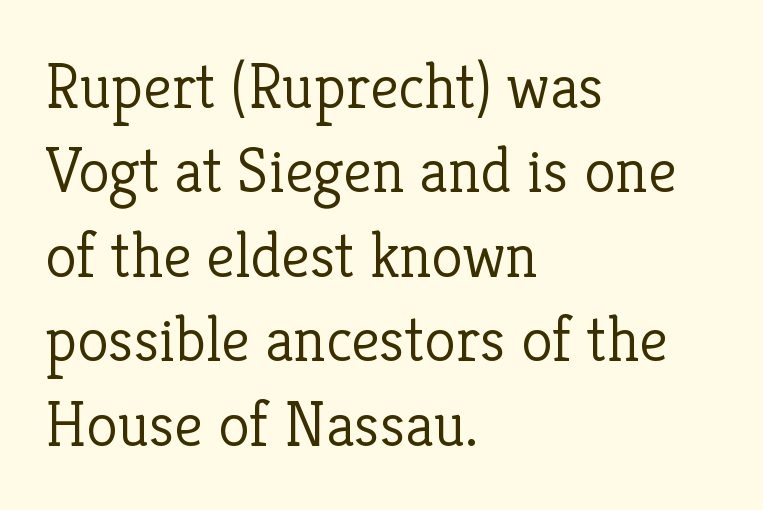
The passage shown is not underscored anywhere. Each letter keeps its own natural width here, so spacing adapts to shape. Posture: straight, roman, zero tilt. The line-height multiplier appears to be the usual default. Serifs: yes, visible at the terminals of the letterforms. Each stroke keeps to a modest, everyday thickness or less.
